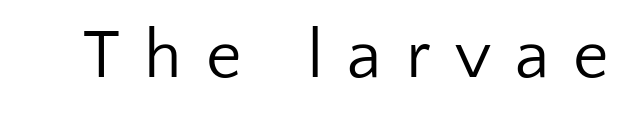
Q: Is the text bold? A: No.
Q: Is the text italic (slanted)? A: No, it is upright.
Q: Is the typeface a serif or a sans-serif typeface? A: Sans-serif.
Q: Is the text underlined? A: No.
Q: Is the spacing between letters normal or unusually wide? A: Unusually wide.
Q: Width (condensed, normal, or wide)? A: Normal.
Q: Stroke contrast? A: Low.
Q: x-height? A: Medium.
Q: Monospaced? A: No.
